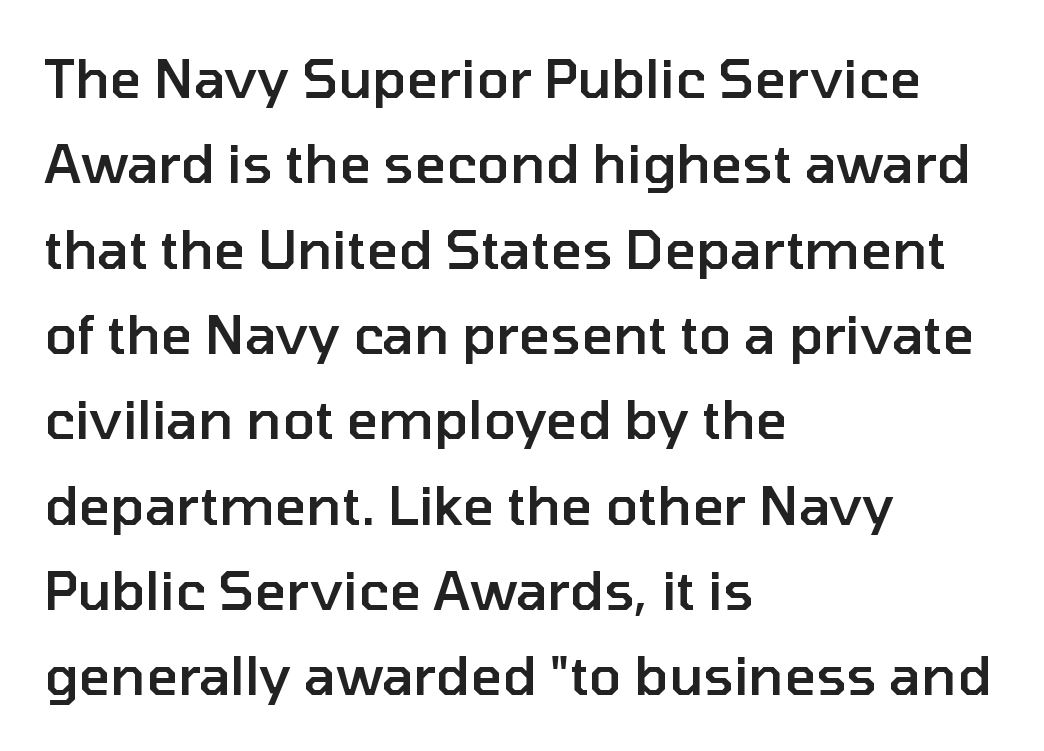
The image shows 54 px semibold sans-serif type, upright; set left-aligned, normal line spacing (1.58x), normal letter spacing, not underlined; low stroke contrast and a medium x-height.
